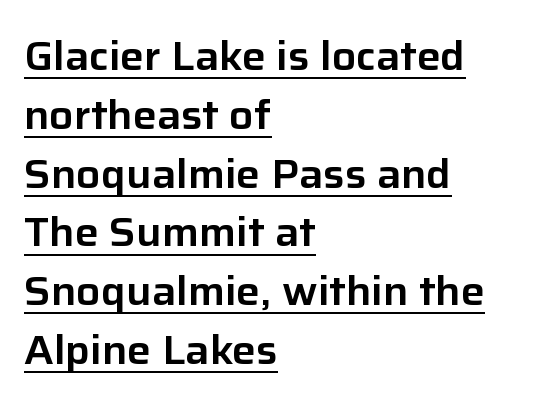
Is this a fixed-width face? No — the glyphs have proportional, varying widths. The paragraph shown leans on its left margin. When letters stand straight like this, we call the style roman or upright. Examine the stroke ends and you'll find no serifs. The lettering is marked with a stroke running underneath it. Between one letter and the next there's only the usual sliver of space.
